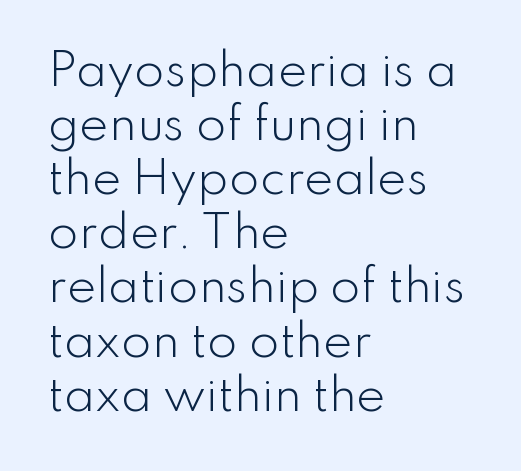
Q: Is the text bold? A: No.
Q: Is the text italic (slanted)? A: No, it is upright.
Q: Is the typeface a serif or a sans-serif typeface? A: Sans-serif.
Q: Is the text underlined? A: No.
Q: How is the paragraph aligned? A: Left-aligned.
Q: Is the spacing between letters normal or unusually wide? A: Normal.
Q: Width (condensed, normal, or wide)? A: Normal.
Q: Stroke contrast? A: Low.
Q: x-height? A: Small.
Q: Monospaced? A: No.
